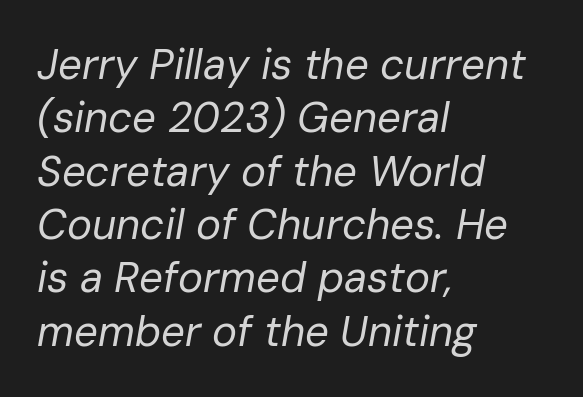
Q: Is the text bold? A: No.
Q: Is the text italic (slanted)? A: Yes, it leans right by about 10 degrees.
Q: Is the text underlined? A: No.
Q: How is the paragraph aligned? A: Left-aligned.
Q: Is the spacing between letters normal or unusually wide? A: Normal.
Q: Is the spacing between lines tight, normal or loose? A: Normal.
Q: Width (condensed, normal, or wide)? A: Normal.
Q: Stroke contrast? A: Low.
Q: x-height? A: Medium.
Q: Monospaced? A: No.
